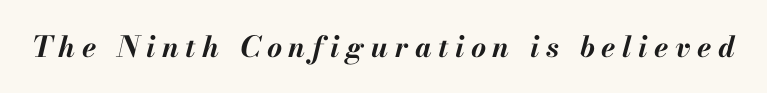
The image shows 29 px bold type, italic (leaning right); set unusually wide letter spacing (+0.23 em), not underlined; medium stroke contrast and a small x-height.
